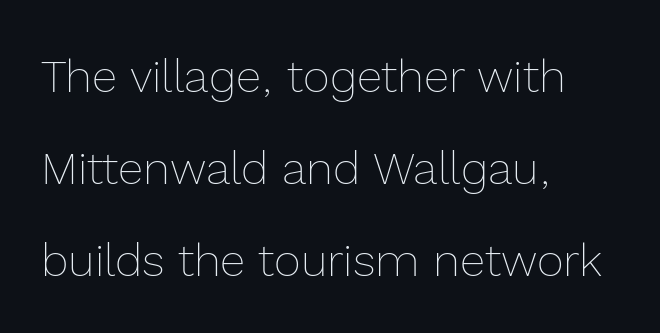
The image shows 46 px thin type, upright; set left-aligned, loose line spacing (2.0x), normal letter spacing, not underlined; a medium x-height.
